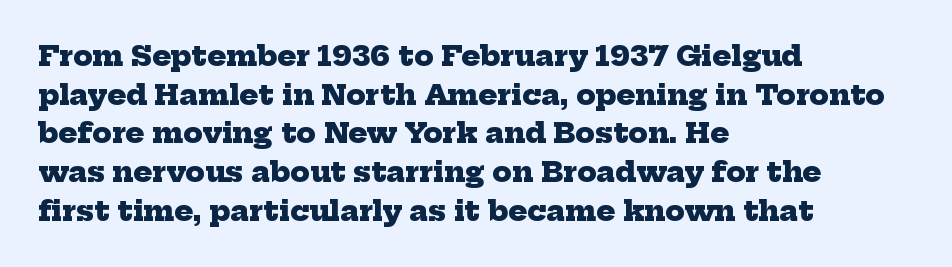
{"serif": "yes", "bold": "yes", "weight": "heavy", "width": "normal", "stroke_contrast": "low", "x_height": "medium", "monospaced": "no", "underline": "no", "align": "left", "line_spacing": "normal", "line_spacing_ratio": 1.38, "letter_spacing": "normal", "letter_spacing_em": 0.0, "glyph_px": 28}
